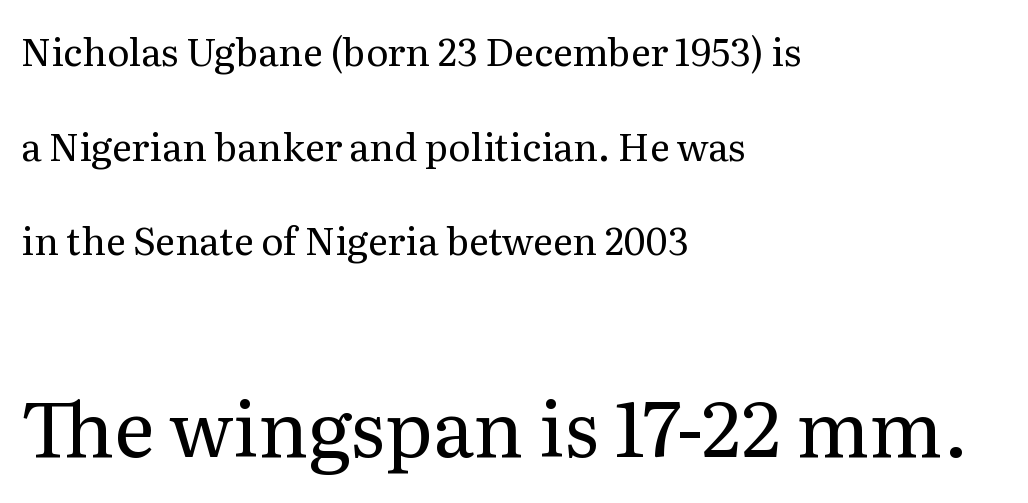
The letterforms sit at book weight or below. This sample has the flowing, uneven cadence of proportional lettering. The paragraph has a hard left edge and a soft right edge. Posture: vertical. Regarding serifs, this sample has them.
